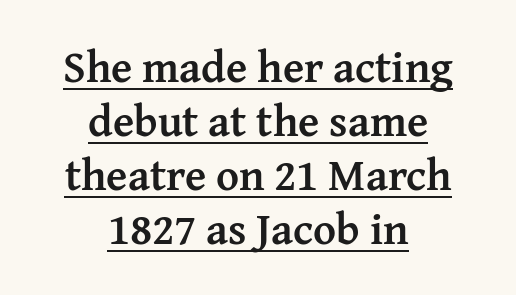
Q: Is the text bold? A: Yes.
Q: Is the text italic (slanted)? A: No, it is upright.
Q: Is the typeface a serif or a sans-serif typeface? A: Serif.
Q: Is the text underlined? A: Yes.
Q: How is the paragraph aligned? A: Centered.
Q: Is the spacing between letters normal or unusually wide? A: Normal.
Q: Width (condensed, normal, or wide)? A: Normal.
Q: Stroke contrast? A: Medium.
Q: x-height? A: Medium.
Q: Monospaced? A: No.
